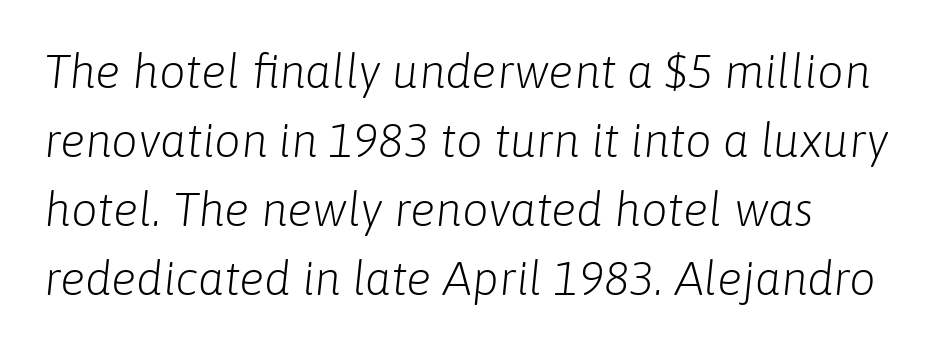
Q: Is the text bold? A: No.
Q: Is the text italic (slanted)? A: Yes, it leans right by about 6 degrees.
Q: Is the text underlined? A: No.
Q: How is the paragraph aligned? A: Left-aligned.
Q: Is the spacing between letters normal or unusually wide? A: Normal.
Q: Is the spacing between lines tight, normal or loose? A: Normal.
Q: Width (condensed, normal, or wide)? A: Normal.
Q: Stroke contrast? A: Low.
Q: x-height? A: Medium.
Q: Monospaced? A: No.
